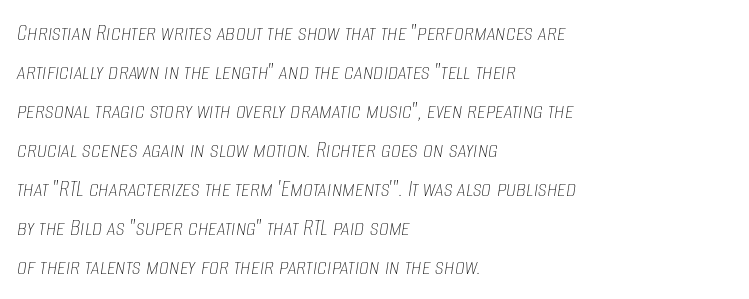
Q: Is the text bold? A: No.
Q: Is the text italic (slanted)? A: Yes, it leans right by about 8 degrees.
Q: Is the text underlined? A: No.
Q: How is the paragraph aligned? A: Left-aligned.
Q: Is the spacing between letters normal or unusually wide? A: Normal.
Q: Is the spacing between lines tight, normal or loose? A: Normal.
